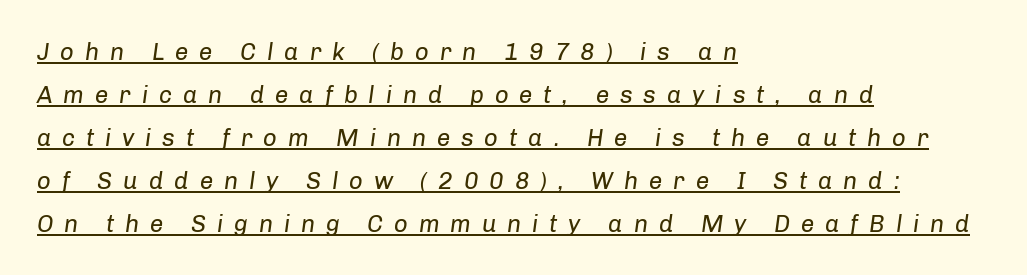
The image shows 24 px text type, italic (leaning right); set left-aligned, line spacing 1.79x, unusually wide letter spacing (+0.45 em), underlined.
